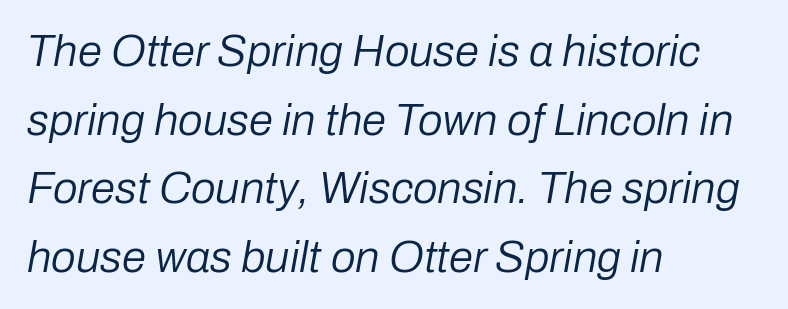
Q: Is the text bold? A: No.
Q: Is the text italic (slanted)? A: Yes, it leans right by about 10 degrees.
Q: Is the text underlined? A: No.
Q: How is the paragraph aligned? A: Left-aligned.
Q: Is the spacing between letters normal or unusually wide? A: Normal.
Q: Is the spacing between lines tight, normal or loose? A: Normal.
Q: Width (condensed, normal, or wide)? A: Normal.
Q: Stroke contrast? A: Low.
Q: x-height? A: Medium.
Q: Monospaced? A: No.
